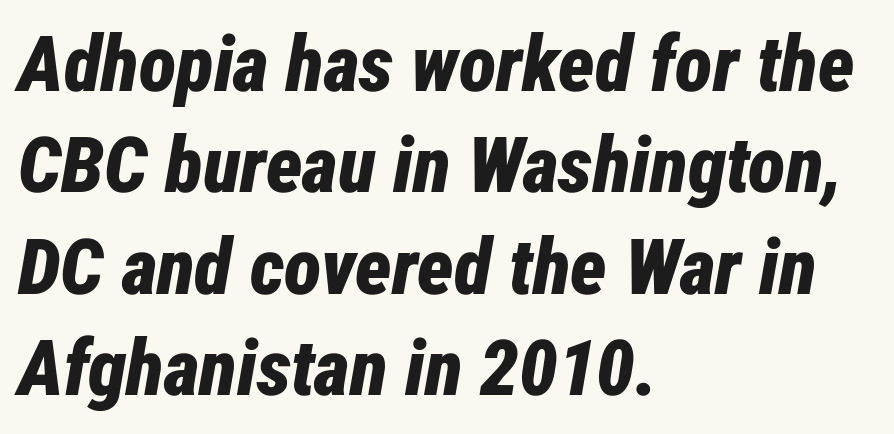
The image shows 78 px bold, condensed type, italic (leaning right); set left-aligned, normal line spacing (1.3x), normal letter spacing, not underlined; low stroke contrast and a medium x-height.
